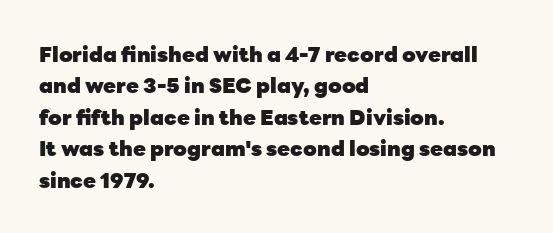
Set as a true bold cut, around the 700 mark. You can tell it's not italic because the verticals are truly vertical. Horizontally, the lines are justified to the leading edge only. Evenly set lines give the paragraph a standard silhouette. Just letters on the line, the space beneath them empty. Compared with typical body copy, the letter spacing here is the same.
